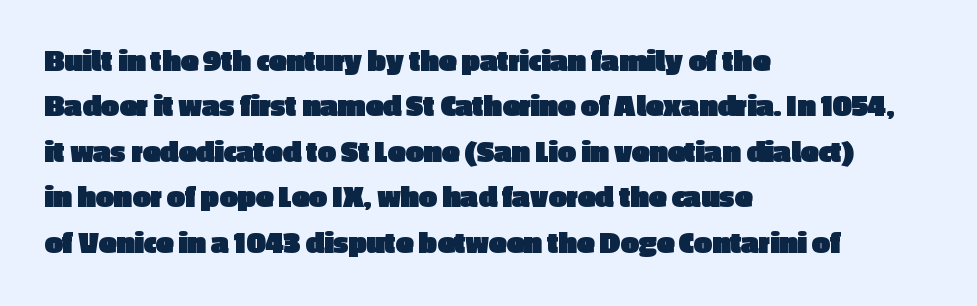
This is heavy type, rendered in bold. Examine the stroke ends and you'll find no serifs. Line starts are locked; line ends wander. Spacing between characters is what you'd get straight out of the box.
